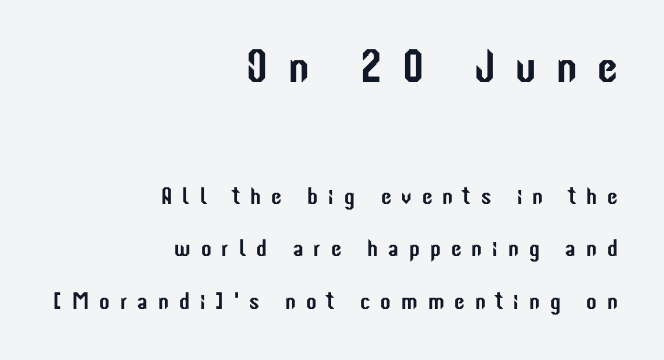
The image shows 47 px condensed sans-serif type, upright; set right-aligned, loose line spacing (2.18x), unusually wide letter spacing (+0.42 em), not underlined; the first (top) block is 1.96x larger; low stroke contrast and a medium x-height.
